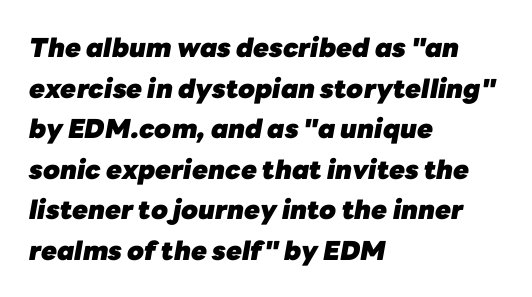
Emphasis-style slanted type is in use. Heft: maximum for text — a bold. The words here are not underlined. If you drew a ruler down the left edge, every line would touch it.
